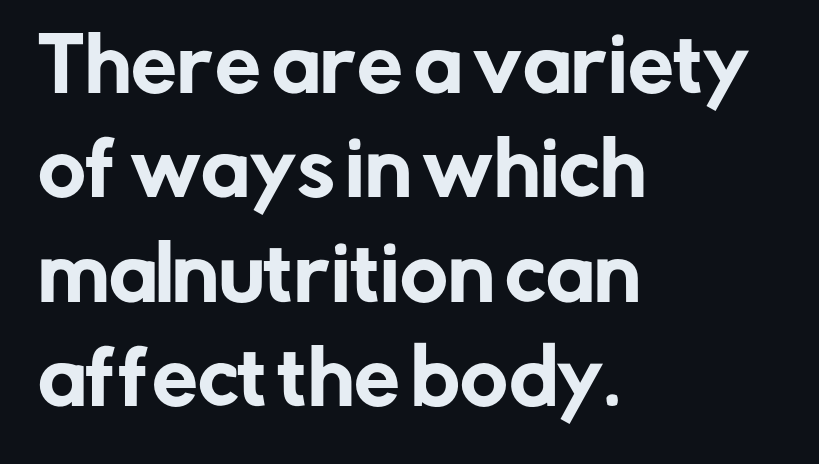
{"serif": "no", "italic": "no", "width": "normal", "stroke_contrast": "low", "x_height": "medium", "monospaced": "no", "underline": "no", "align": "left", "line_spacing": "normal", "line_spacing_ratio": 1.43, "letter_spacing": "normal", "letter_spacing_em": 0.0, "glyph_px": 73}
